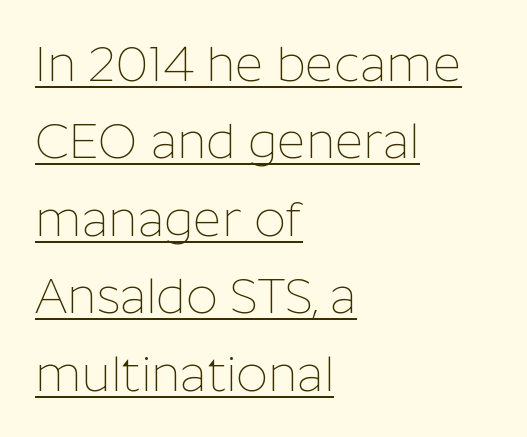
Q: Is the text bold? A: No.
Q: Is the text italic (slanted)? A: No, it is upright.
Q: Is the typeface a serif or a sans-serif typeface? A: Sans-serif.
Q: Is the text underlined? A: Yes.
Q: How is the paragraph aligned? A: Left-aligned.
Q: Is the spacing between letters normal or unusually wide? A: Normal.
Q: Is the spacing between lines tight, normal or loose? A: Normal.
Q: Width (condensed, normal, or wide)? A: Normal.
Q: Stroke contrast? A: Low.
Q: x-height? A: Medium.
Q: Monospaced? A: No.
